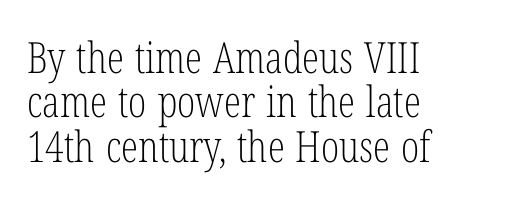
The image shows 43 px light, condensed serif type, upright; set left-aligned, tight line spacing (1.03x), normal letter spacing, not underlined; low stroke contrast and a medium x-height.
